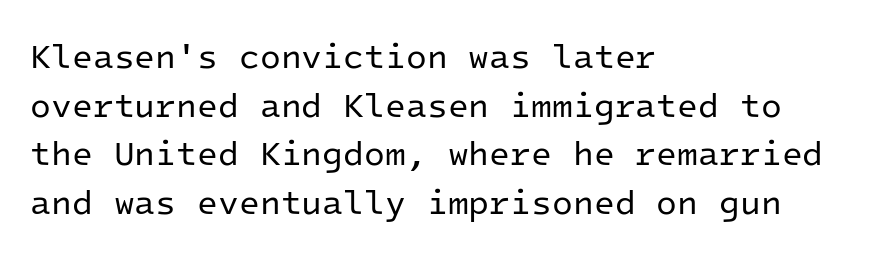
{"serif": "no", "italic": "no", "bold": "no", "weight": "regular", "width": "normal", "stroke_contrast": "low", "x_height": "medium", "monospaced": "yes", "underline": "no", "align": "left", "line_spacing": "normal", "line_spacing_ratio": 1.43, "letter_spacing": "normal", "letter_spacing_em": 0.0, "glyph_px": 34}
